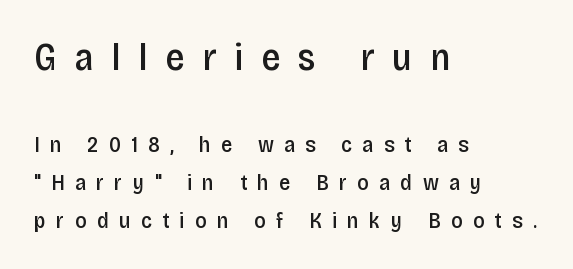
The image shows 38 px semibold, condensed sans-serif type, upright; set left-aligned, line spacing 1.74x, unusually wide letter spacing (+0.47 em), not underlined; the first (top) block is 1.73x larger; low stroke contrast and a large x-height.
